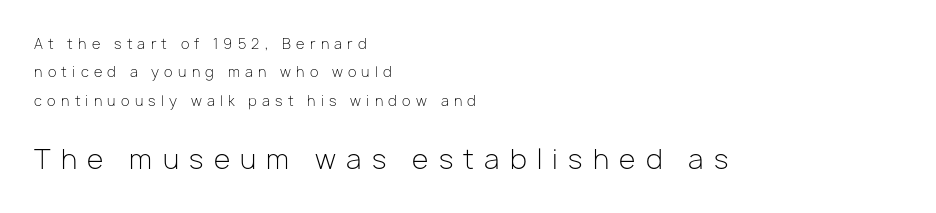
The image shows 27 px text type, upright; set left-aligned, loose line spacing (2.02x), unusually wide letter spacing (+0.38 em), not underlined; the second (bottom) block is 1.93x larger.
